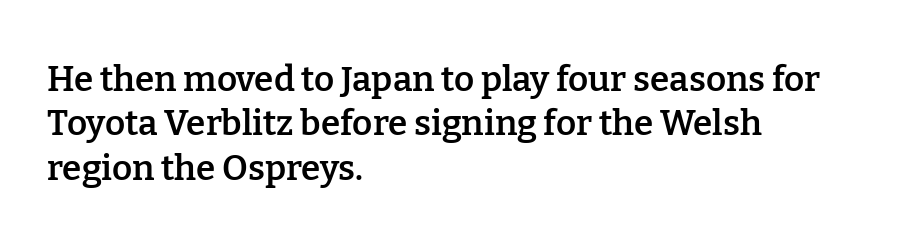
{"serif": "yes", "italic": "no", "bold": "semi", "weight": "semibold", "width": "normal", "stroke_contrast": "low", "x_height": "medium", "monospaced": "no", "underline": "no", "align": "left", "line_spacing": "normal", "line_spacing_ratio": 1.27, "letter_spacing": "normal", "letter_spacing_em": 0.0, "glyph_px": 35}
